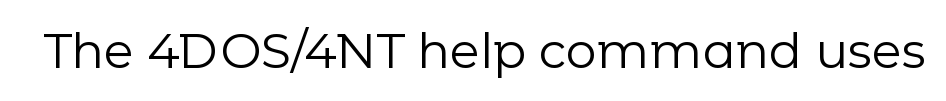
The image shows 49 px regular-weight sans-serif type, upright; set normal letter spacing, not underlined; low stroke contrast and a medium x-height.
